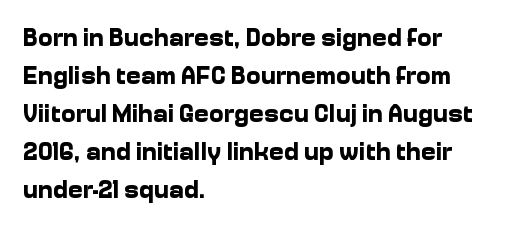
The image shows 25 px bold type, upright; set left-aligned, normal line spacing (1.52x), normal letter spacing, not underlined.
